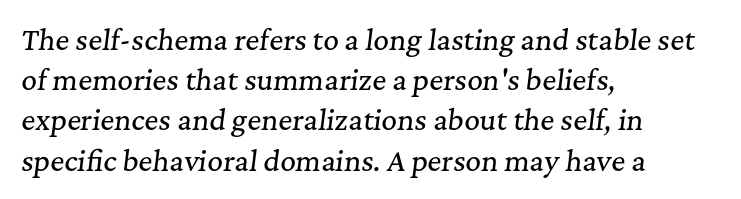
{"italic": "yes", "lean": "right", "slant_degrees": 7, "underline": "no", "align": "left", "line_spacing": "normal", "line_spacing_ratio": 1.49, "letter_spacing": "normal", "letter_spacing_em": 0.0, "glyph_px": 27}
